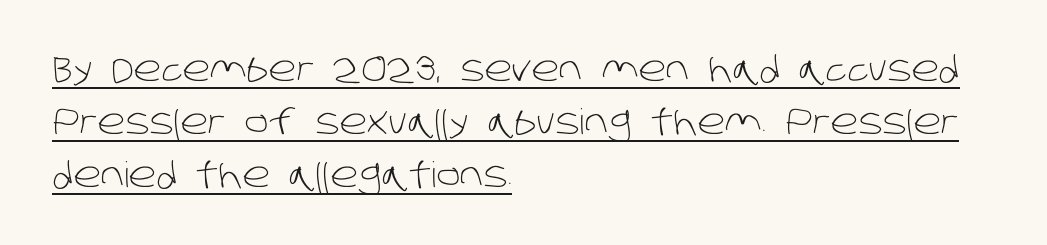
The image shows 35 px light sans-serif type; set left-aligned, normal line spacing (1.51x), normal letter spacing, underlined; low stroke contrast and a large x-height.
